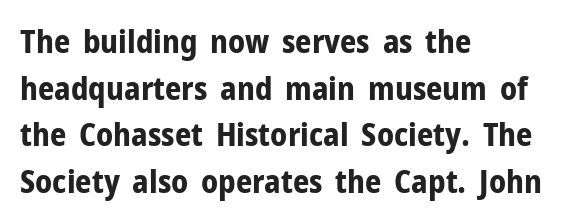
{"serif": "no", "italic": "no", "bold": "yes", "weight": "bold", "width": "normal", "stroke_contrast": "low", "x_height": "medium", "monospaced": "no", "underline": "no", "align": "left", "line_spacing": "normal", "line_spacing_ratio": 1.46, "letter_spacing": "normal", "letter_spacing_em": 0.0, "glyph_px": 32}
